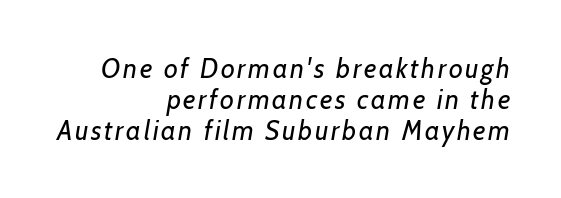
Q: Is the text bold? A: No.
Q: Is the text underlined? A: No.
Q: How is the paragraph aligned? A: Right-aligned.
Q: Is the spacing between lines tight, normal or loose? A: Tight.
